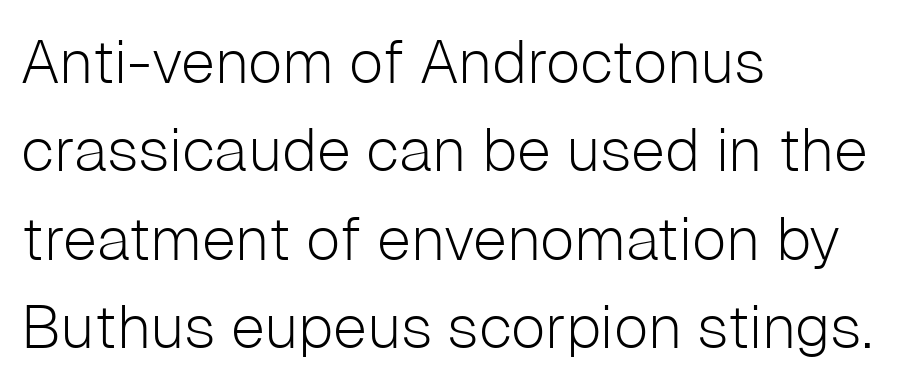
The font sits on the lighter half of the weight spectrum, regular included. One-word summary of the alignment: left. The letters advance in unequal steps, a hallmark of proportional type. Is the letter spacing exaggerated? No — it looks like the ordinary default.
